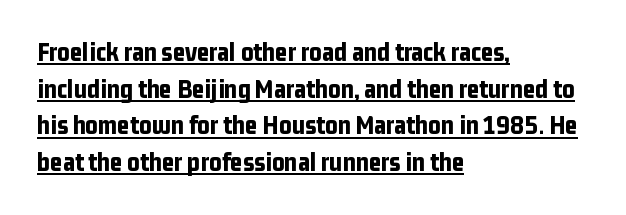
Does a line run under the words? Yes, clearly. Set as a true bold cut, around the 700 mark. The space between consecutive lines is moderate. The letters stand straight up with perfectly vertical stems. Every row of glyphs begins at an identical x-position on the left.
